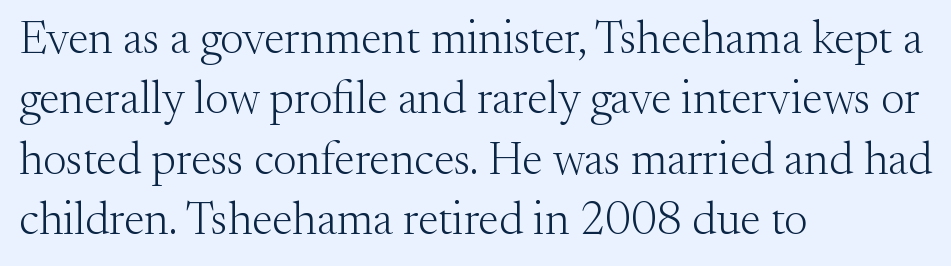
The image shows 46 px light serif type, upright; set left-aligned, normal line spacing (1.31x), normal letter spacing, not underlined; medium stroke contrast and a small x-height.
